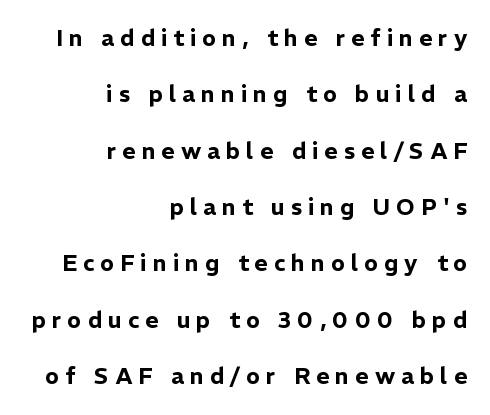
Q: Is the text italic (slanted)? A: No, it is upright.
Q: Is the text underlined? A: No.
Q: How is the paragraph aligned? A: Right-aligned.
Q: Is the spacing between letters normal or unusually wide? A: Unusually wide.
Q: Is the spacing between lines tight, normal or loose? A: Loose.
